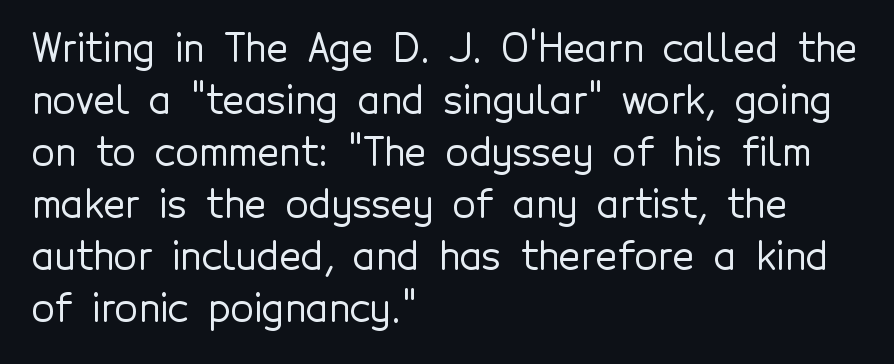
{"serif": "no", "italic": "no", "width": "normal", "x_height": "medium", "monospaced": "no", "underline": "no", "align": "left", "line_spacing": "normal", "line_spacing_ratio": 1.37, "letter_spacing": "normal", "letter_spacing_em": 0.0, "glyph_px": 38}
